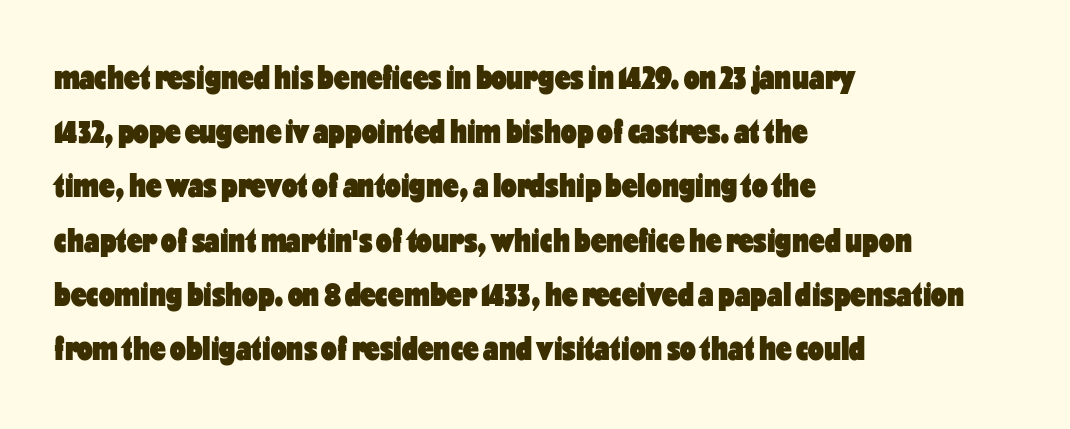
The image shows 35 px heavy, condensed sans-serif type, upright; set left-aligned, normal line spacing (1.55x), normal letter spacing, not underlined; low stroke contrast and a medium x-height.
